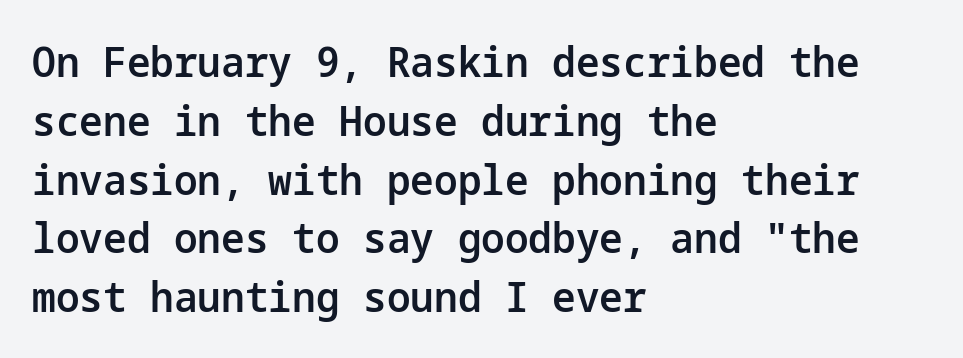
Q: Is the text bold? A: Semi-bold.
Q: Is the text italic (slanted)? A: No, it is upright.
Q: Is the typeface a serif or a sans-serif typeface? A: Sans-serif.
Q: Is the text underlined? A: No.
Q: How is the paragraph aligned? A: Left-aligned.
Q: Is the spacing between letters normal or unusually wide? A: Normal.
Q: Is the spacing between lines tight, normal or loose? A: Normal.
Q: Width (condensed, normal, or wide)? A: Normal.
Q: Stroke contrast? A: Low.
Q: x-height? A: Medium.
